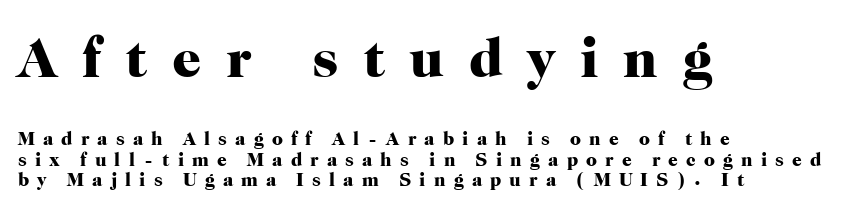
The image shows 57 px heavy serif type, upright; set left-aligned, tight line spacing (1.08x), unusually wide letter spacing (+0.43 em), not underlined; the first (top) block is 3.0x larger; high stroke contrast and a medium x-height.
